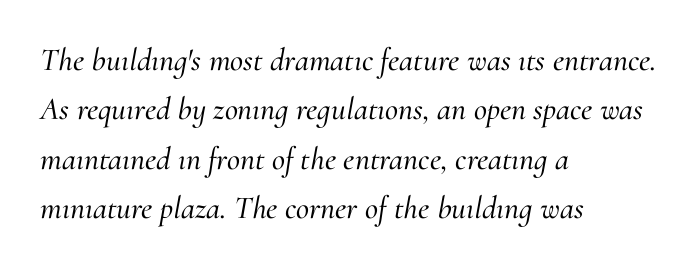
Summary of vertical rhythm: regular, with standard interline spacing. The glyphs are unaccompanied by any horizontal stroke below them. Horizontally, the lines are justified to the leading edge only. This is oblique type, the kind used for emphasis or titles. Old-style or modern, the face here clearly has serifs.
